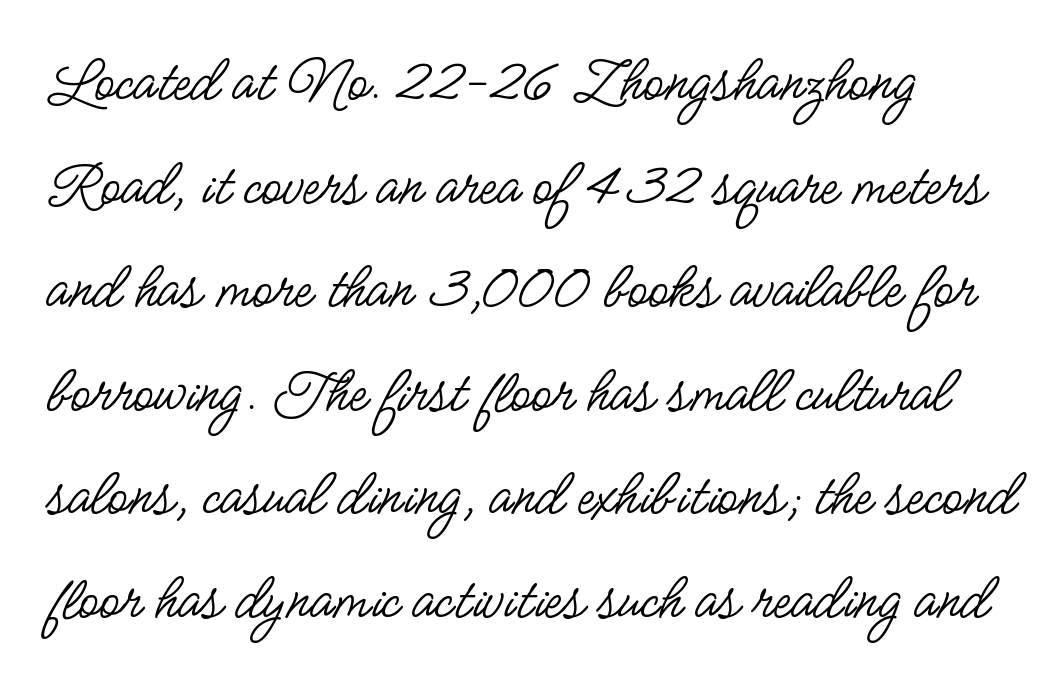
Q: Is the text bold? A: No.
Q: Is the text italic (slanted)? A: Yes.
Q: Is the typeface a serif or a sans-serif typeface? A: Sans-serif.
Q: Is the text underlined? A: No.
Q: How is the paragraph aligned? A: Left-aligned.
Q: Is the spacing between letters normal or unusually wide? A: Normal.
Q: Is the spacing between lines tight, normal or loose? A: Normal.
Q: Width (condensed, normal, or wide)? A: Condensed.
Q: Stroke contrast? A: Low.
Q: x-height? A: Small.
Q: Monospaced? A: No.
